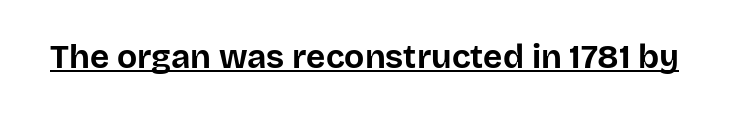
The face used here appears with an underline applied. Each glyph is drawn with heavy, bold strokes. These lines were composed using upright roman letters. The face used here is proportionally spaced, like ordinary book or web type. Classification — sans serif. The horizontal fit of the characters is conventional and even.
